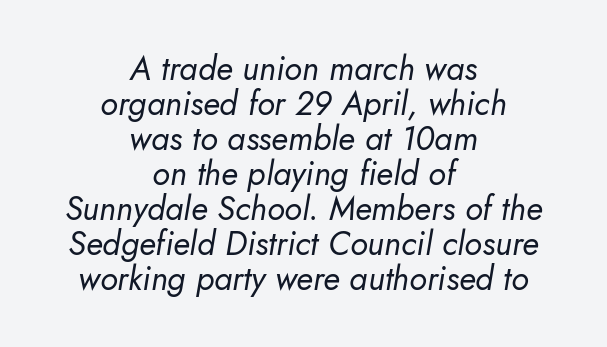
{"italic": "yes", "lean": "right", "slant_degrees": 10, "bold": "no", "weight": "regular", "width": "normal", "stroke_contrast": "low", "x_height": "small", "monospaced": "no", "underline": "no", "align": "center", "line_spacing": "tight", "line_spacing_ratio": 1.06, "letter_spacing": "normal", "letter_spacing_em": 0.0, "glyph_px": 33}
